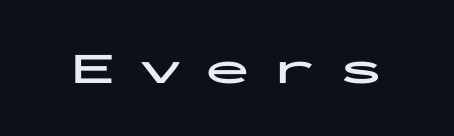
{"serif": "no", "italic": "no", "bold": "yes", "weight": "bold", "width": "wide", "stroke_contrast": "low", "x_height": "medium", "monospaced": "yes", "underline": "no", "letter_spacing": "wide", "letter_spacing_em": 0.48, "glyph_px": 45}
